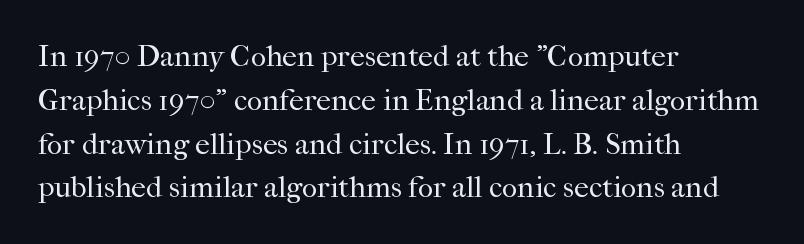
Honestly, the row spacing looks completely unremarkable. Italic? Not at all — the glyphs are vertical. Counters stay open thanks to moderate or lighter strokes. Is the block centered? No — it sits flush against the left margin.
